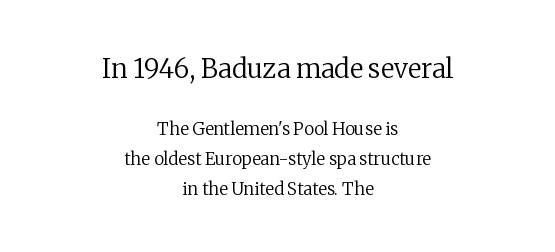
The image shows 26 px text type, upright; set centered, line spacing 1.75x, normal letter spacing, not underlined; the first (top) block is 1.53x larger.
